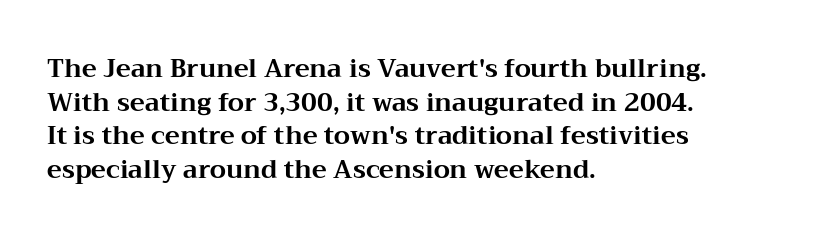
The image shows 25 px bold type, upright; set left-aligned, normal line spacing (1.35x), normal letter spacing, not underlined.
